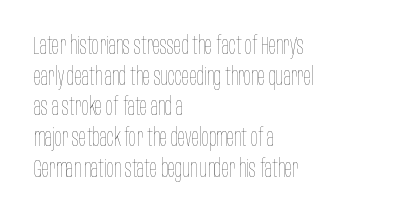
{"italic": "no", "bold": "no", "underline": "no", "align": "left", "line_spacing": "normal", "line_spacing_ratio": 1.28, "letter_spacing": "normal", "letter_spacing_em": 0.0, "glyph_px": 24}
